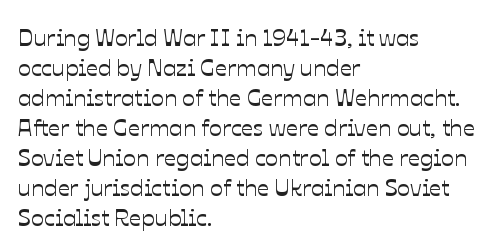
The lines in this sample share a left origin and differ only in where they stop. Tracking here is standard; glyphs follow each other at the usual distance. How would I describe the line gaps? Plain and ordinary. You can tell it's not italic because the verticals are truly vertical.
